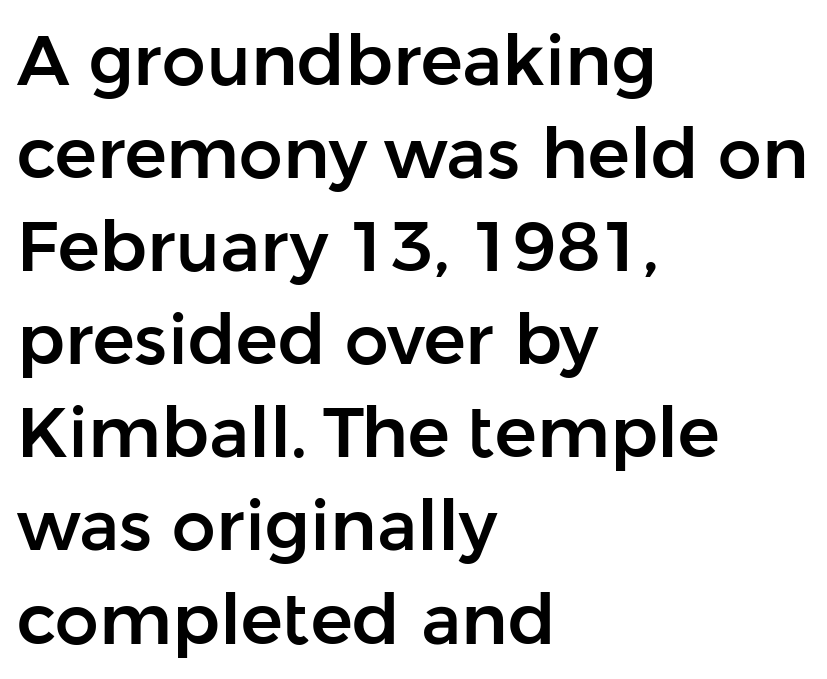
{"serif": "no", "italic": "no", "width": "normal", "stroke_contrast": "low", "x_height": "medium", "monospaced": "no", "underline": "no", "align": "left", "line_spacing": "normal", "line_spacing_ratio": 1.33, "letter_spacing": "normal", "letter_spacing_em": 0.0, "glyph_px": 70}
